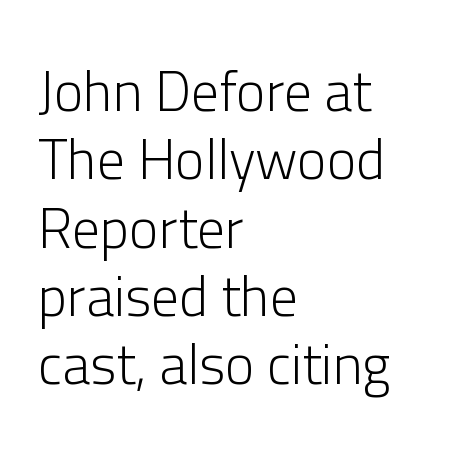
{"serif": "no", "italic": "no", "bold": "no", "weight": "light", "width": "normal", "stroke_contrast": "low", "x_height": "medium", "monospaced": "no", "underline": "no", "align": "left", "line_spacing_ratio": 1.22, "letter_spacing": "normal", "letter_spacing_em": 0.0, "glyph_px": 56}
